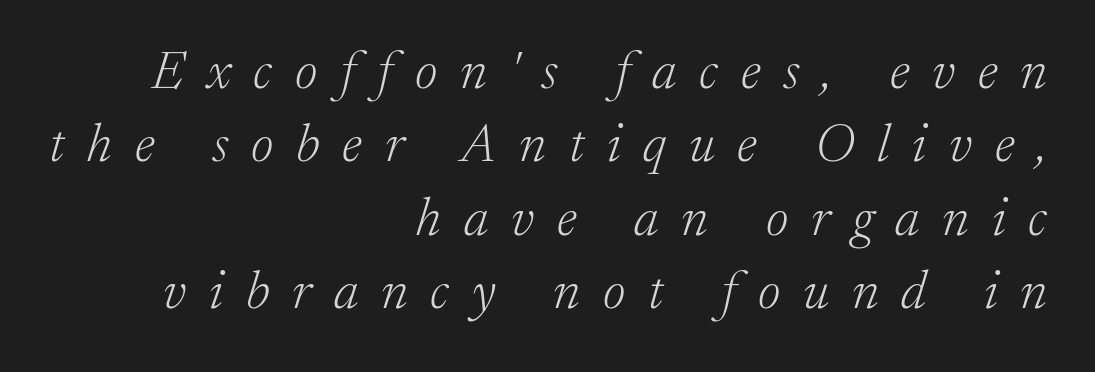
Q: Is the text bold? A: No.
Q: Is the text italic (slanted)? A: Yes, it leans right by about 17 degrees.
Q: Is the typeface a serif or a sans-serif typeface? A: Serif.
Q: Is the text underlined? A: No.
Q: How is the paragraph aligned? A: Right-aligned.
Q: Is the spacing between letters normal or unusually wide? A: Unusually wide.
Q: Is the spacing between lines tight, normal or loose? A: Normal.
Q: Width (condensed, normal, or wide)? A: Normal.
Q: Stroke contrast? A: Low.
Q: x-height? A: Medium.
Q: Monospaced? A: No.
